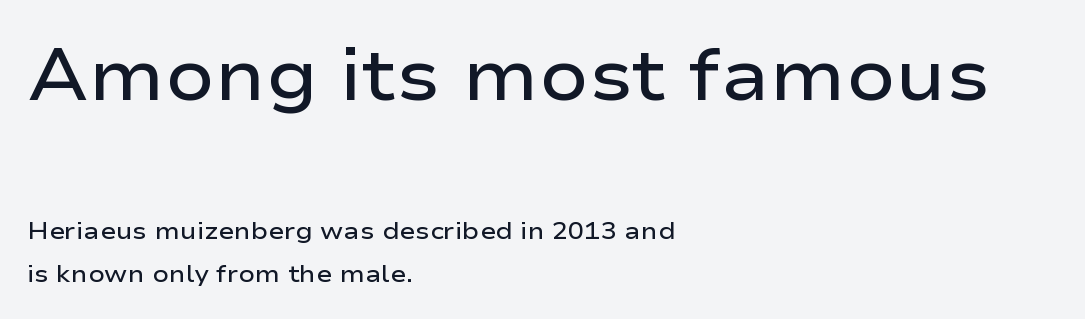
Q: Is the text bold? A: Semi-bold.
Q: Is the text italic (slanted)? A: No, it is upright.
Q: Is the typeface a serif or a sans-serif typeface? A: Sans-serif.
Q: Is the text underlined? A: No.
Q: How is the paragraph aligned? A: Left-aligned.
Q: Is the spacing between letters normal or unusually wide? A: Normal.
Q: Which block of text is set in a larger size, the first (top) or the second (bottom)? A: The first (top) one.
Q: Width (condensed, normal, or wide)? A: Wide.
Q: Stroke contrast? A: Low.
Q: x-height? A: Medium.
Q: Monospaced? A: No.
